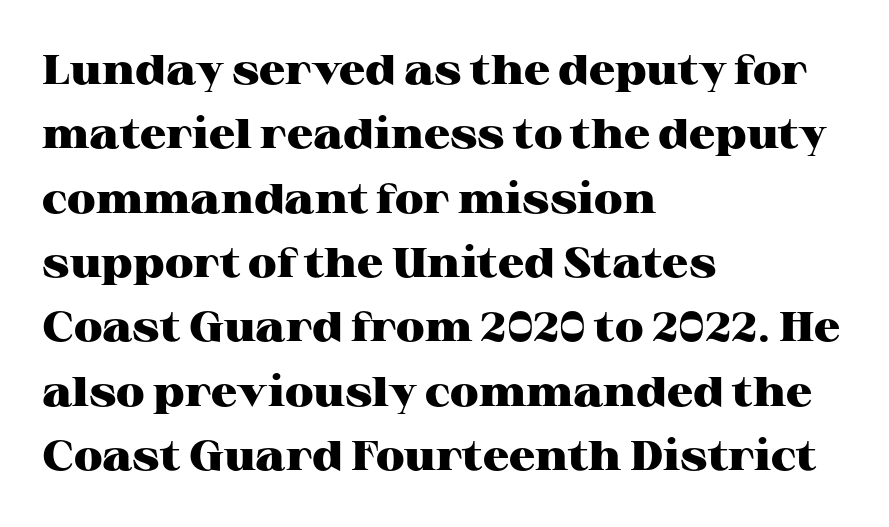
Left-aligned paragraph, ragged on the right. The line-height multiplier appears to be the usual default. Nobody touched the tracking dial on this one. The designer went with a serif here, giving each stem small feet.
